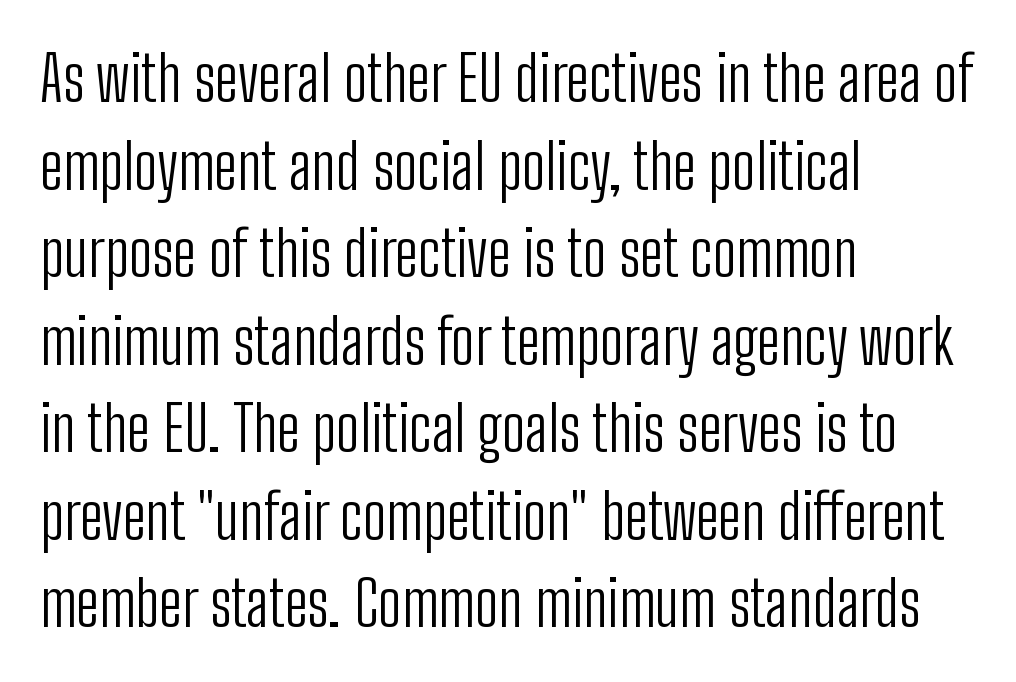
The rendering uses natural spacing where letterforms have individual widths. You can tell it's not italic because the verticals are truly vertical. The face looks like a standard text weight, possibly lighter. The characters display no serif detailing; their extremities are plain. Words float on clear page, feet unadorned. The space between consecutive lines is moderate.
